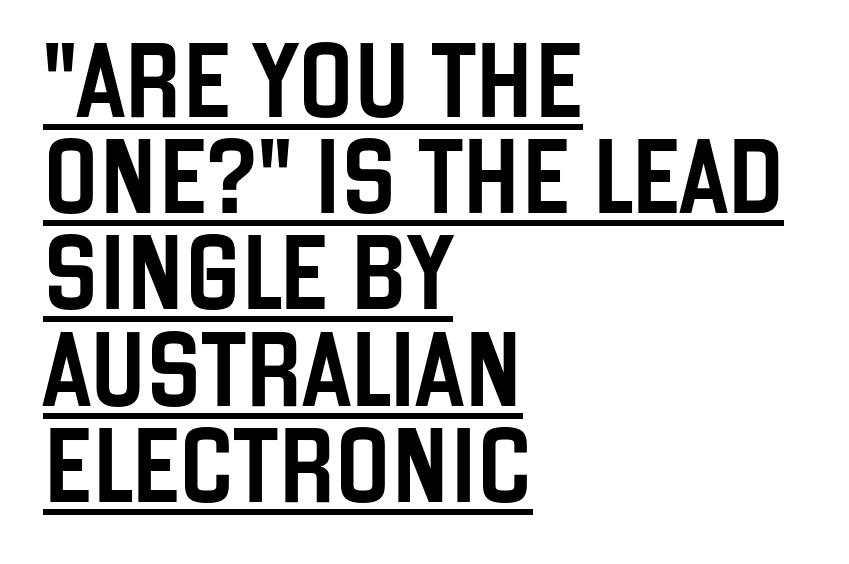
The image shows 74 px condensed sans-serif type, upright; set left-aligned, normal line spacing (1.3x), normal letter spacing, underlined; low stroke contrast and a large x-height.
